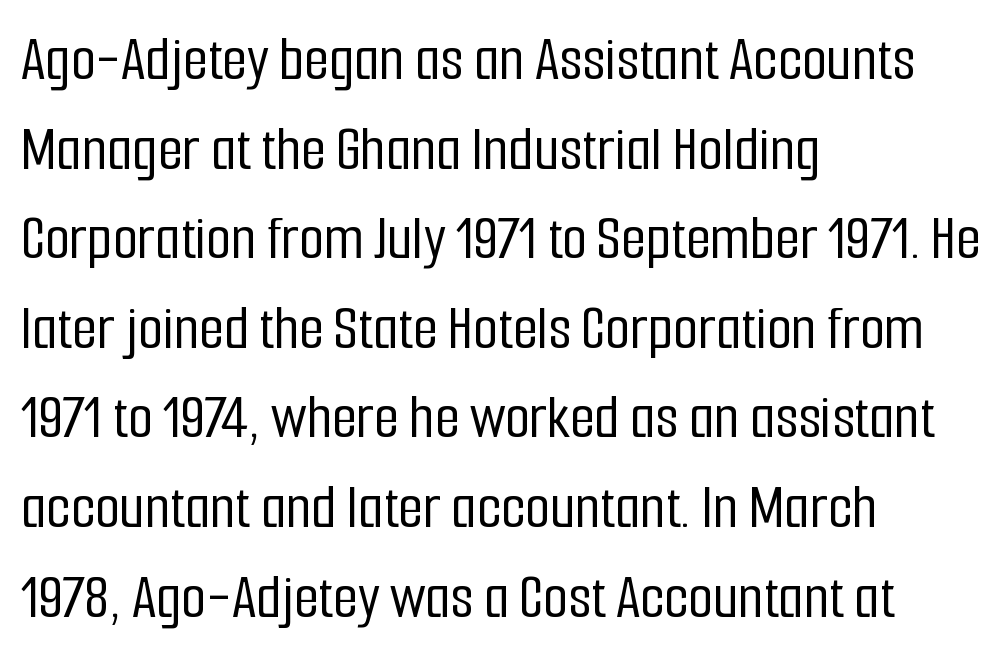
Standard letterfit; no display-style spreading of the glyphs. The letters stand straight up with perfectly vertical stems. Check the space under the baseline: it is left empty. Leftover space on each line is placed entirely after the last word. The glyphs in this specimen are sans serif.
